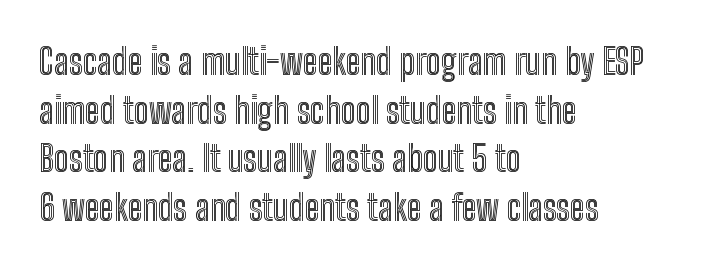
Q: Is the text italic (slanted)? A: No, it is upright.
Q: Is the text underlined? A: No.
Q: How is the paragraph aligned? A: Left-aligned.
Q: Is the spacing between letters normal or unusually wide? A: Normal.
Q: Is the spacing between lines tight, normal or loose? A: Normal.
Q: Width (condensed, normal, or wide)? A: Condensed.
Q: x-height? A: Medium.
Q: Monospaced? A: No.
